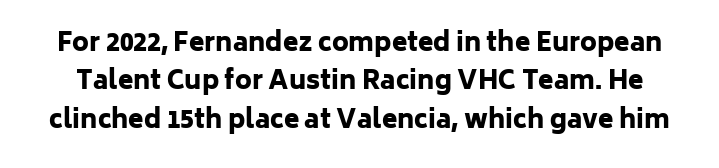
The image shows 25 px bold type, upright; set normal line spacing (1.54x), normal letter spacing, not underlined.
